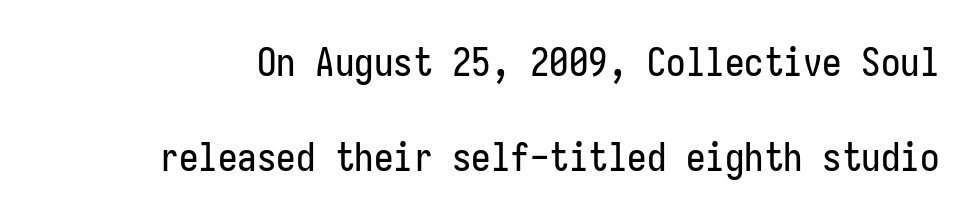
The image shows 39 px condensed sans-serif type, upright; set loose line spacing (2.43x), normal letter spacing, not underlined; low stroke contrast and a medium x-height.
